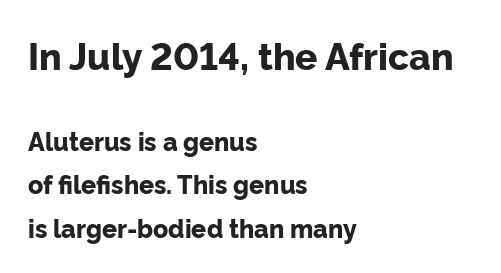
The specimen reads as upright at a glance. Letter spacing: default. Only glyphs here, with clear space below each row. The face used here appears at its bigger size in the upper chunk. A typesetter would call this proportional, since set widths differ per character.
